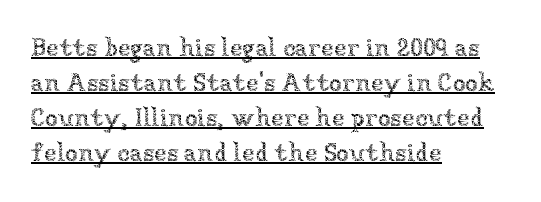
If you measured baseline to baseline, you'd find a middling distance. A continuous stroke trails under the words, as in a hyperlink. This rendering uses left alignment, leaving the right contour irregular. Posture: upright roman. This reads as an unemphasized weight, regular at the heaviest.
